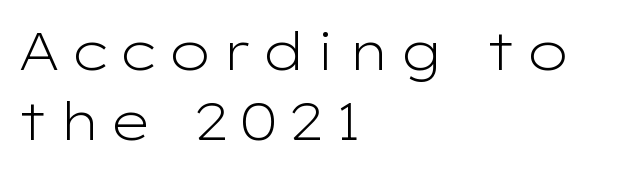
Q: Is the text bold? A: No.
Q: Is the text italic (slanted)? A: No, it is upright.
Q: Is the typeface a serif or a sans-serif typeface? A: Sans-serif.
Q: Is the text underlined? A: No.
Q: How is the paragraph aligned? A: Left-aligned.
Q: Is the spacing between lines tight, normal or loose? A: Normal.
Q: Width (condensed, normal, or wide)? A: Wide.
Q: Stroke contrast? A: Low.
Q: x-height? A: Medium.
Q: Monospaced? A: No.
